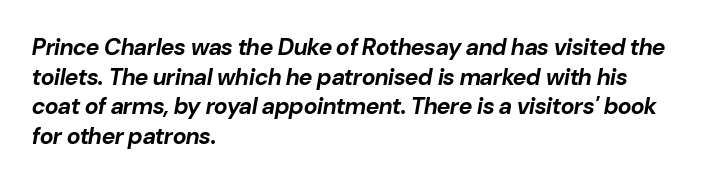
The image shows 23 px bold type, italic (leaning right); set left-aligned, normal line spacing (1.29x), normal letter spacing, not underlined.
